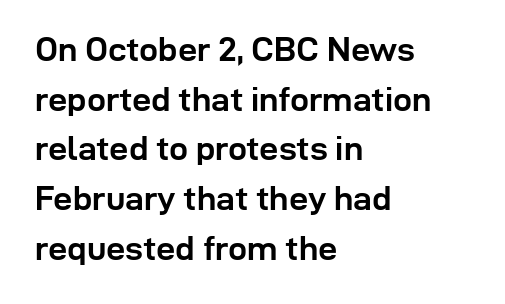
{"serif": "no", "italic": "no", "bold": "yes", "weight": "semibold", "width": "normal", "stroke_contrast": "low", "x_height": "medium", "monospaced": "no", "underline": "no", "align": "left", "line_spacing": "normal", "line_spacing_ratio": 1.46, "letter_spacing": "normal", "letter_spacing_em": 0.0, "glyph_px": 34}
